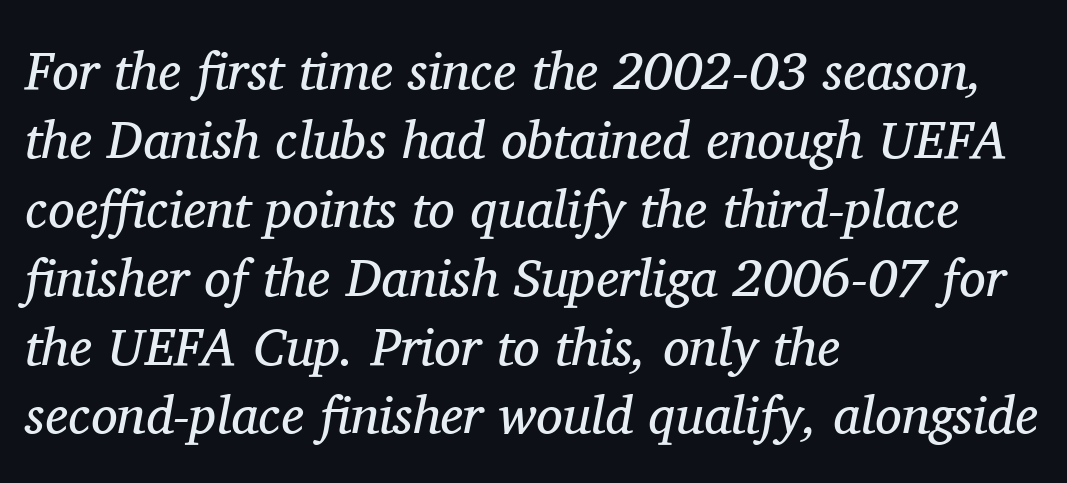
Q: Is the text bold? A: No.
Q: Is the text italic (slanted)? A: Yes, it leans right by about 11 degrees.
Q: Is the typeface a serif or a sans-serif typeface? A: Serif.
Q: Is the text underlined? A: No.
Q: How is the paragraph aligned? A: Left-aligned.
Q: Is the spacing between letters normal or unusually wide? A: Normal.
Q: Is the spacing between lines tight, normal or loose? A: Normal.
Q: Width (condensed, normal, or wide)? A: Normal.
Q: Stroke contrast? A: Medium.
Q: x-height? A: Medium.
Q: Monospaced? A: No.
